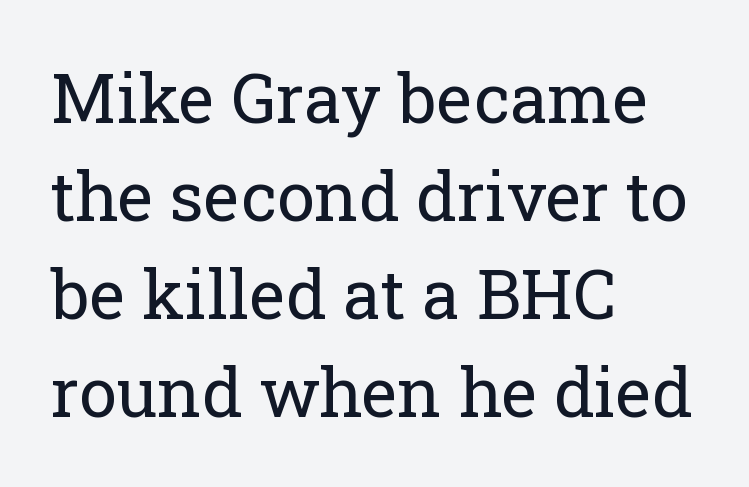
{"serif": "yes", "italic": "no", "bold": "no", "weight": "regular", "width": "normal", "stroke_contrast": "low", "x_height": "medium", "monospaced": "no", "underline": "no", "align": "left", "line_spacing": "normal", "line_spacing_ratio": 1.44, "letter_spacing": "normal", "letter_spacing_em": 0.0, "glyph_px": 68}
